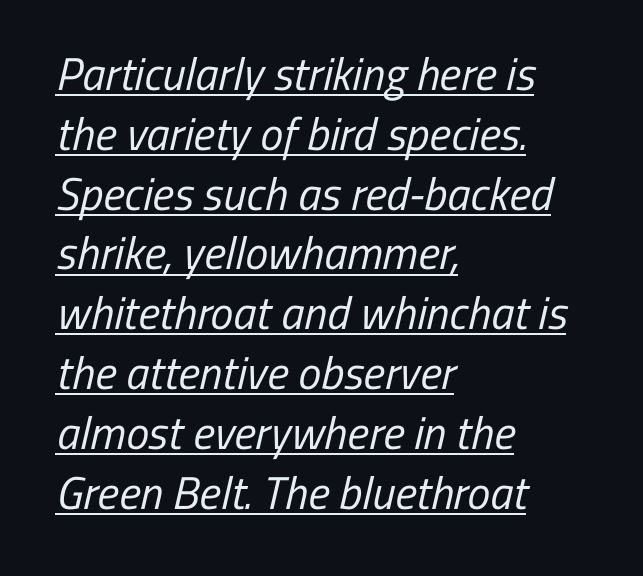
{"serif": "no", "bold": "no", "weight": "regular", "width": "condensed", "stroke_contrast": "low", "x_height": "medium", "monospaced": "no", "underline": "yes", "align": "left", "line_spacing": "normal", "line_spacing_ratio": 1.3, "letter_spacing": "normal", "letter_spacing_em": 0.0, "glyph_px": 46}
